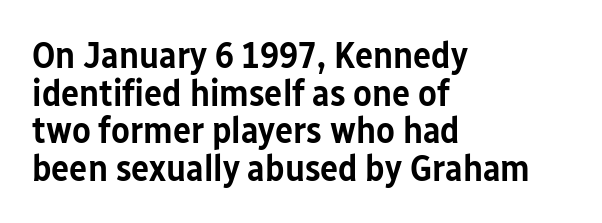
{"serif": "no", "italic": "no", "bold": "semi", "weight": "semibold", "width": "condensed", "stroke_contrast": "low", "x_height": "medium", "monospaced": "no", "underline": "no", "align": "left", "line_spacing": "tight", "line_spacing_ratio": 0.99, "letter_spacing": "normal", "letter_spacing_em": 0.0, "glyph_px": 38}
